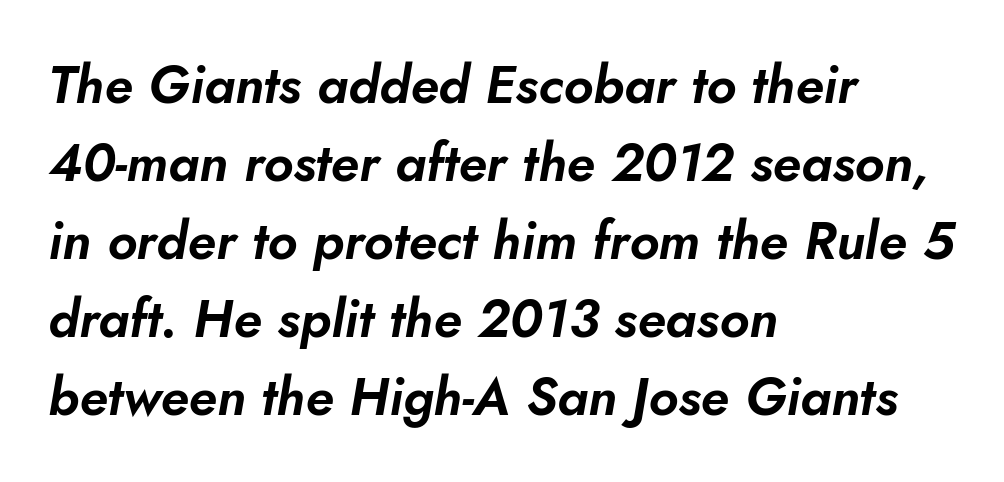
A typesetter would call this leading conventional body-copy spacing. The passage shown is typed in a proportional face where columns would drift. No extra tracking has been applied to these lines. The font's italic variant was chosen for this text. Glance below the letters and you will spot only blank space.
